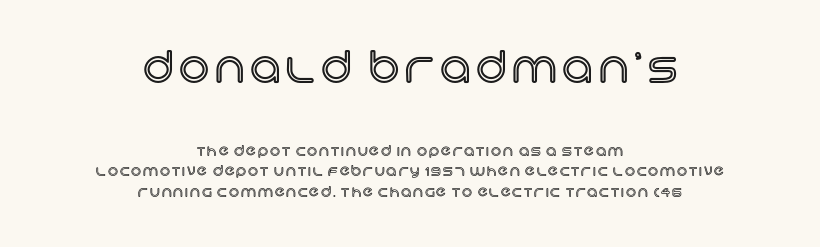
A typesetter would call this proportional, since set widths differ per character. Evenly set lines give the paragraph a standard silhouette. Ascenders rise straight up at ninety degrees. If you squint, the top block still reads clearly — it's the larger of the two. The whitespace from short lines is split evenly between both sides.
